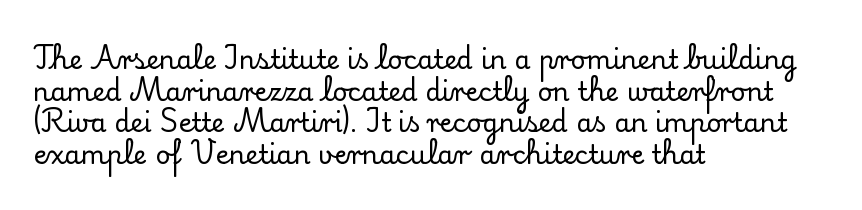
The image shows 26 px text type, upright; set left-aligned, line spacing 1.22x, normal letter spacing, not underlined.
